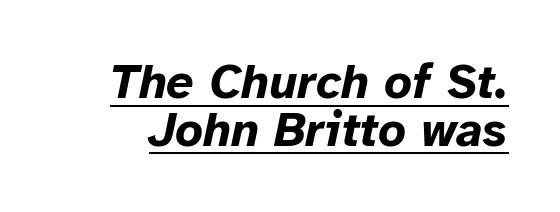
Q: Is the text bold? A: Yes.
Q: Is the text italic (slanted)? A: Yes, it leans right by about 12 degrees.
Q: Is the text underlined? A: Yes.
Q: Is the spacing between letters normal or unusually wide? A: Normal.
Q: Is the spacing between lines tight, normal or loose? A: Tight.
Q: Width (condensed, normal, or wide)? A: Normal.
Q: Stroke contrast? A: Low.
Q: x-height? A: Medium.
Q: Monospaced? A: No.
